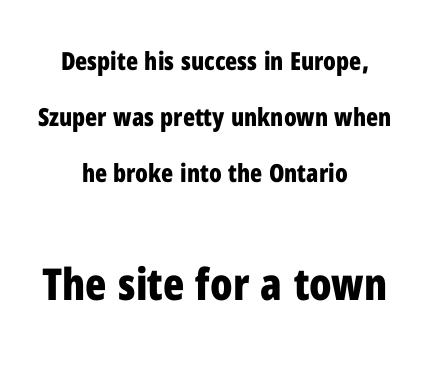
Strong, thick strokes mark this as bold type. Look at the tracking — it's just the regular setting, nothing added. Do the characters align in a grid? No, the font is proportional. Of the two passages, the one underneath uses the larger point size. Is there much room between lines? Yes — plenty of vertical air separates them.
